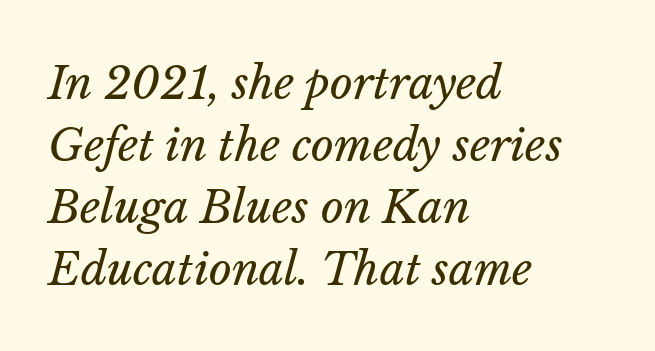
The line texture is even and compact thanks to regular tracking. The rendering uses natural spacing where letterforms have individual widths. Has an underline been added? It has not. Style check: oblique.
